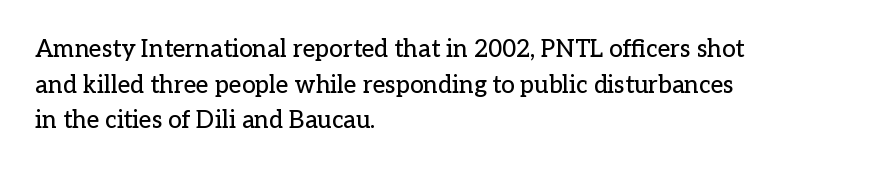
Q: Is the text italic (slanted)? A: No, it is upright.
Q: Is the text underlined? A: No.
Q: How is the paragraph aligned? A: Left-aligned.
Q: Is the spacing between letters normal or unusually wide? A: Normal.
Q: Is the spacing between lines tight, normal or loose? A: Normal.
